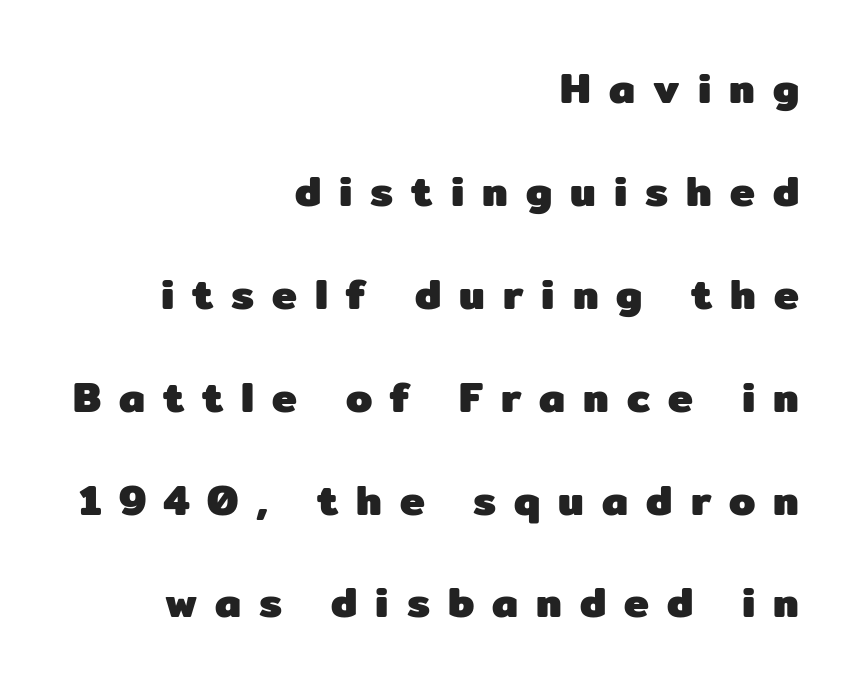
Q: Is the text bold? A: Yes.
Q: Is the text italic (slanted)? A: No, it is upright.
Q: Is the typeface a serif or a sans-serif typeface? A: Sans-serif.
Q: Is the text underlined? A: No.
Q: How is the paragraph aligned? A: Right-aligned.
Q: Is the spacing between letters normal or unusually wide? A: Unusually wide.
Q: Is the spacing between lines tight, normal or loose? A: Loose.
Q: Width (condensed, normal, or wide)? A: Normal.
Q: Stroke contrast? A: Low.
Q: x-height? A: Medium.
Q: Monospaced? A: No.
